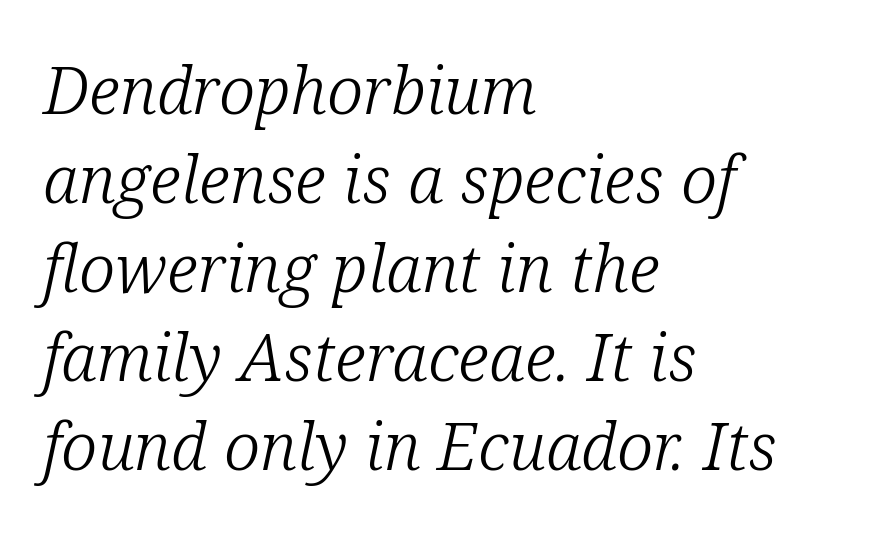
Q: Is the text bold? A: No.
Q: Is the text italic (slanted)? A: Yes, it leans right by about 12 degrees.
Q: Is the typeface a serif or a sans-serif typeface? A: Serif.
Q: Is the text underlined? A: No.
Q: How is the paragraph aligned? A: Left-aligned.
Q: Is the spacing between letters normal or unusually wide? A: Normal.
Q: Is the spacing between lines tight, normal or loose? A: Normal.
Q: Width (condensed, normal, or wide)? A: Normal.
Q: Stroke contrast? A: Low.
Q: x-height? A: Medium.
Q: Monospaced? A: No.
